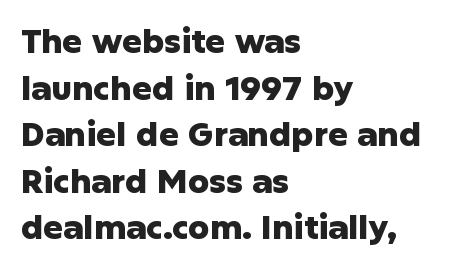
{"serif": "no", "italic": "no", "bold": "yes", "weight": "heavy", "width": "normal", "stroke_contrast": "low", "x_height": "medium", "monospaced": "no", "underline": "no", "align": "left", "line_spacing": "normal", "line_spacing_ratio": 1.41, "letter_spacing": "normal", "letter_spacing_em": 0.0, "glyph_px": 33}
